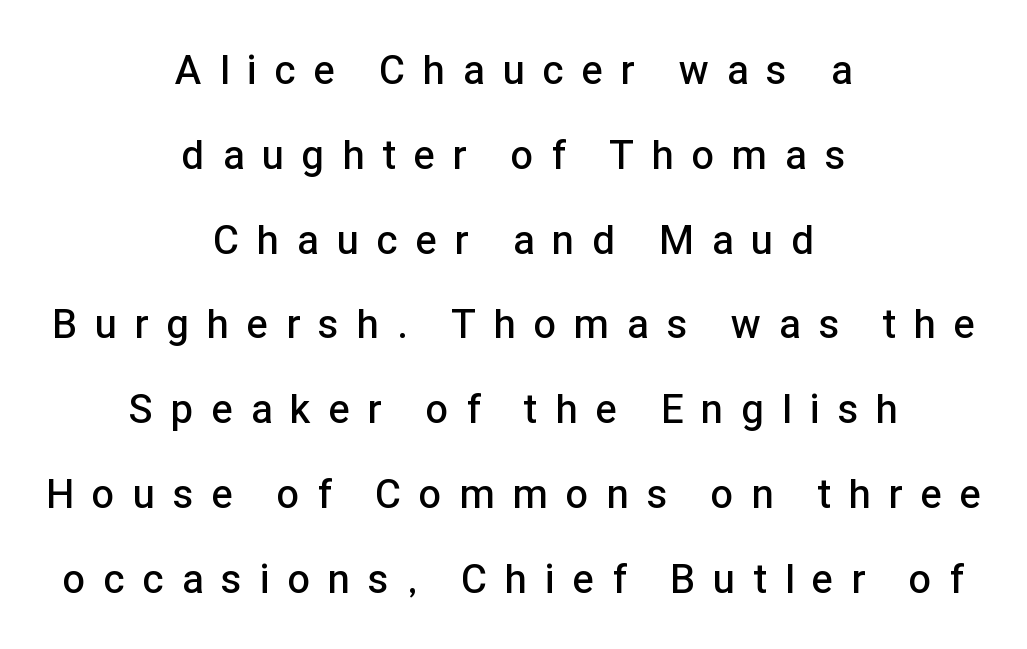
Q: Is the text bold? A: Semi-bold.
Q: Is the text italic (slanted)? A: No, it is upright.
Q: Is the typeface a serif or a sans-serif typeface? A: Sans-serif.
Q: Is the text underlined? A: No.
Q: How is the paragraph aligned? A: Centered.
Q: Is the spacing between letters normal or unusually wide? A: Unusually wide.
Q: Is the spacing between lines tight, normal or loose? A: Loose.
Q: Width (condensed, normal, or wide)? A: Normal.
Q: Stroke contrast? A: Low.
Q: x-height? A: Medium.
Q: Monospaced? A: No.
